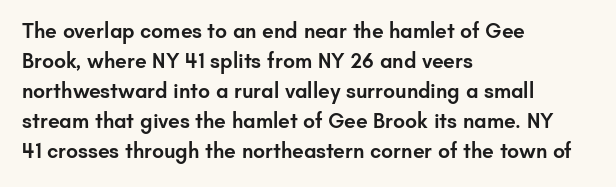
Q: Is the text bold? A: Semi-bold.
Q: Is the text italic (slanted)? A: No, it is upright.
Q: Is the text underlined? A: No.
Q: How is the paragraph aligned? A: Left-aligned.
Q: Is the spacing between letters normal or unusually wide? A: Normal.
Q: Is the spacing between lines tight, normal or loose? A: Normal.
